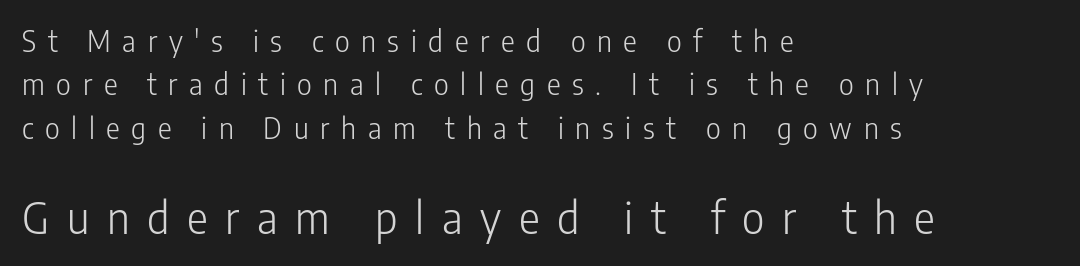
{"serif": "no", "italic": "no", "bold": "no", "weight": "light", "width": "condensed", "stroke_contrast": "low", "x_height": "medium", "monospaced": "no", "underline": "no", "align": "left", "line_spacing": "normal", "line_spacing_ratio": 1.5, "letter_spacing": "wide", "letter_spacing_em": 0.4, "larger_block": "second", "size_ratio": 1.52, "glyph_px": 44}
